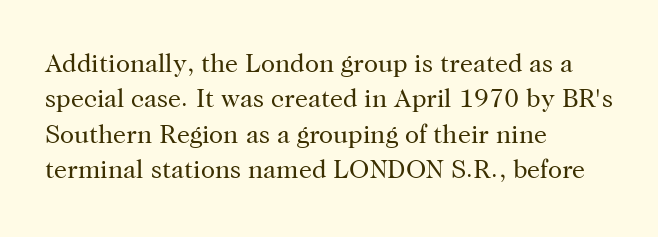
The image shows 26 px text type, upright; set left-aligned, normal line spacing (1.36x), normal letter spacing, not underlined.
